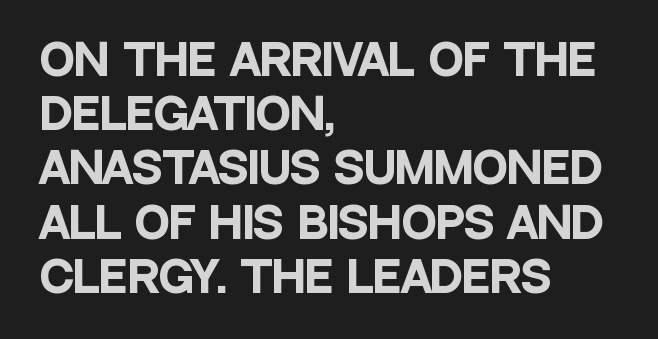
Each row of text sits above clean, open space. Compared with typical body copy, the letter spacing here is the same. Think of a printed novel: that variable character pitch is what you see here. Its strokes are broad and dark, the hallmark of bold type. The passage is arranged the way most books set body copy — flush left.
